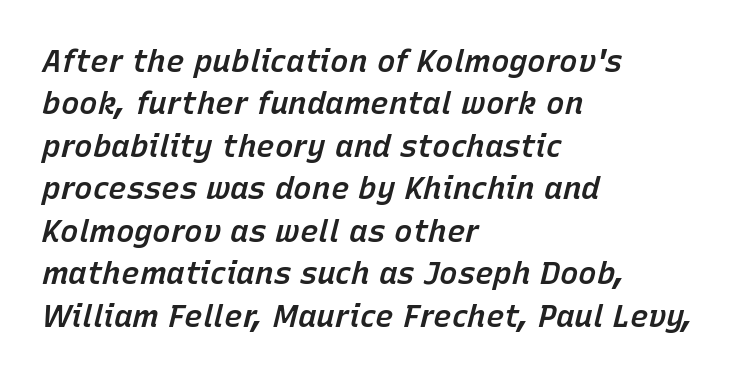
{"italic": "yes", "lean": "right", "slant_degrees": 15, "bold": "semi", "weight": "semibold", "width": "normal", "stroke_contrast": "low", "x_height": "medium", "monospaced": "no", "underline": "no", "align": "left", "line_spacing": "normal", "line_spacing_ratio": 1.37, "letter_spacing": "normal", "letter_spacing_em": 0.0, "glyph_px": 31}
